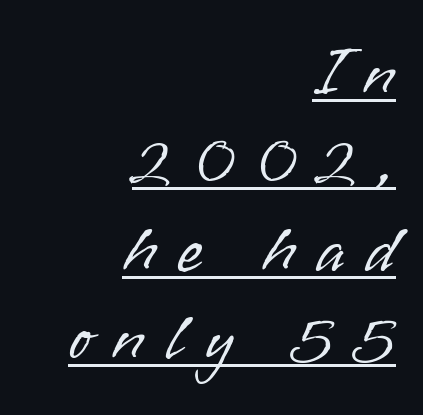
Teacher's note: observe the even right margin — that is flush-right alignment. The rows are spaced the way most documents space them. The letterforms sit at book weight or below. Letter spacing: wide.
